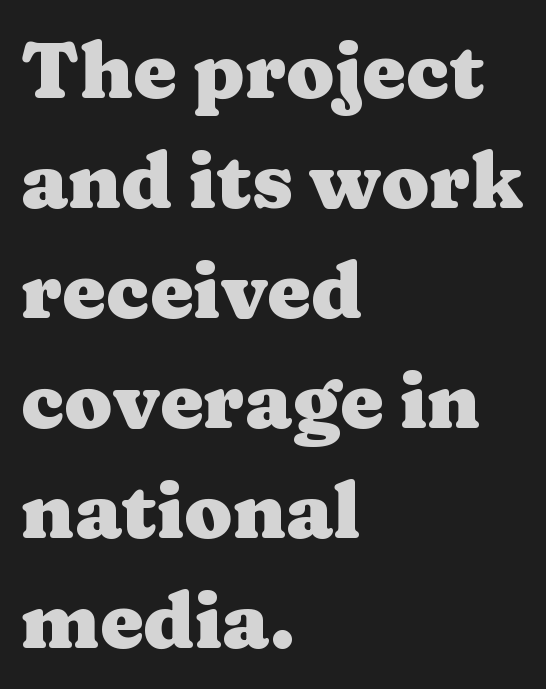
The image shows 78 px heavy, wide serif type, upright; set left-aligned, normal line spacing (1.41x), normal letter spacing, not underlined; medium stroke contrast and a medium x-height.
